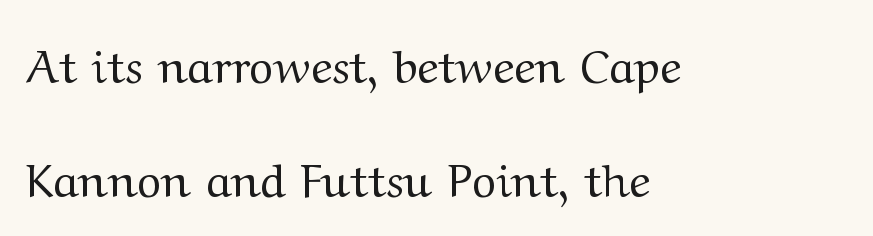
Q: Is the text bold? A: No.
Q: Is the text italic (slanted)? A: No, it is upright.
Q: Is the typeface a serif or a sans-serif typeface? A: Serif.
Q: Is the text underlined? A: No.
Q: How is the paragraph aligned? A: Left-aligned.
Q: Is the spacing between letters normal or unusually wide? A: Normal.
Q: Is the spacing between lines tight, normal or loose? A: Loose.
Q: Width (condensed, normal, or wide)? A: Wide.
Q: Stroke contrast? A: Medium.
Q: x-height? A: Medium.
Q: Monospaced? A: No.
